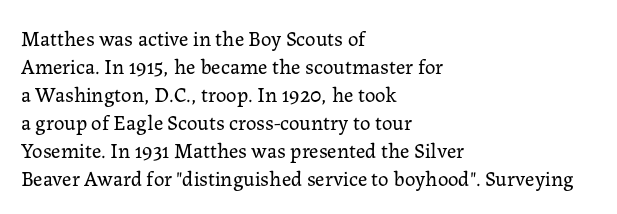
Q: Is the text bold? A: No.
Q: Is the text italic (slanted)? A: No, it is upright.
Q: Is the text underlined? A: No.
Q: How is the paragraph aligned? A: Left-aligned.
Q: Is the spacing between letters normal or unusually wide? A: Normal.
Q: Is the spacing between lines tight, normal or loose? A: Normal.
